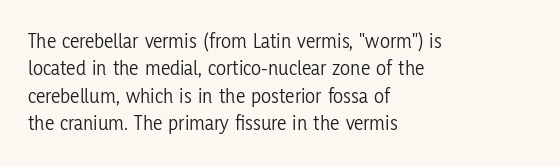
The image shows 21 px text type, upright; set left-aligned, normal line spacing (1.3x), normal letter spacing, not underlined.
